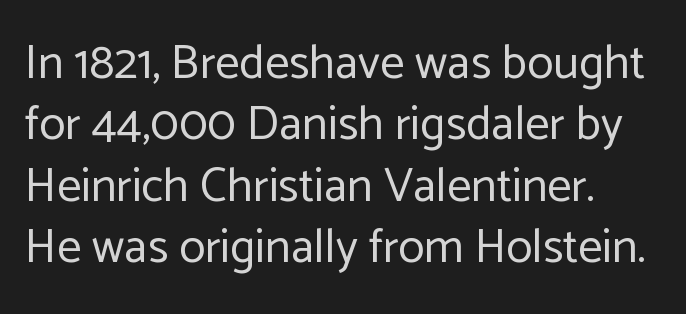
The axis of the letterforms is exactly vertical. Bare-footed words on every line. Nothing heavy about these letters — not bold at all. Is this a sans? Yes — the strokes have no serifs. Each letter keeps its own natural width here, so spacing adapts to shape. This rendering uses left alignment, leaving the right contour irregular.
